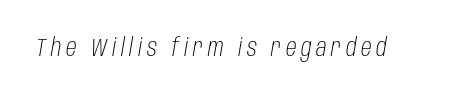
Underline: absent. Caption: face not bold, strokes unweighted. Does extra space separate the letters? Yes, quite a lot of it. The axis of the letterforms is tilted away from vertical.
